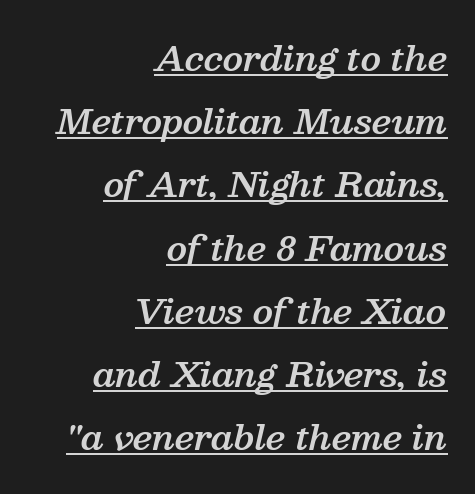
Q: Is the text bold? A: Semi-bold.
Q: Is the text italic (slanted)? A: Yes, it leans right by about 13 degrees.
Q: Is the typeface a serif or a sans-serif typeface? A: Serif.
Q: Is the text underlined? A: Yes.
Q: How is the paragraph aligned? A: Right-aligned.
Q: Is the spacing between letters normal or unusually wide? A: Normal.
Q: Width (condensed, normal, or wide)? A: Normal.
Q: Stroke contrast? A: Medium.
Q: x-height? A: Medium.
Q: Monospaced? A: No.
